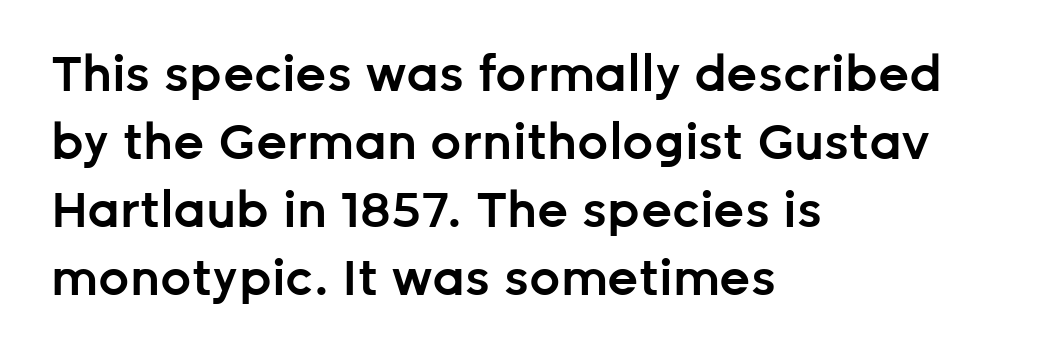
{"serif": "no", "italic": "no", "bold": "semi", "weight": "semibold", "width": "normal", "stroke_contrast": "low", "x_height": "medium", "monospaced": "no", "underline": "no", "align": "left", "line_spacing": "normal", "line_spacing_ratio": 1.39, "letter_spacing": "normal", "letter_spacing_em": 0.0, "glyph_px": 49}
